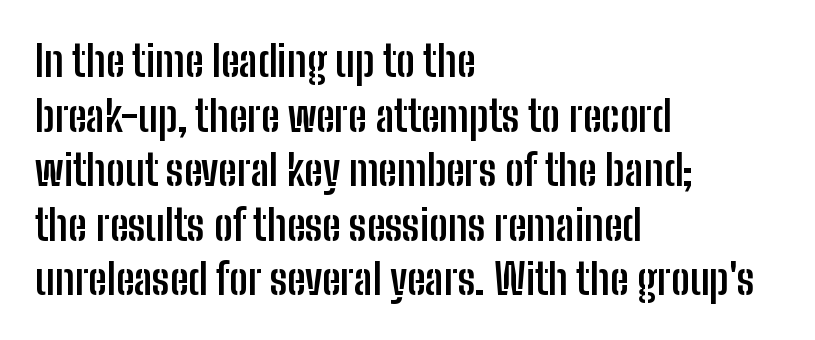
The image shows 42 px semibold, condensed sans-serif type, upright; set left-aligned, normal line spacing (1.3x), normal letter spacing, not underlined; low stroke contrast and a medium x-height.
